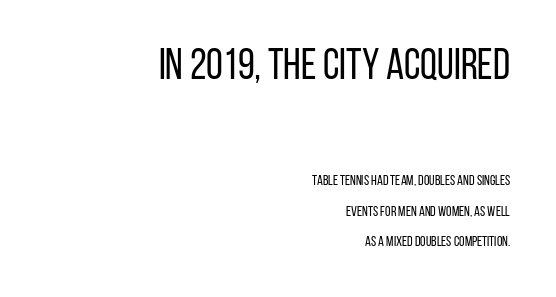
Q: Is the text bold? A: No.
Q: Is the text italic (slanted)? A: No, it is upright.
Q: Is the typeface a serif or a sans-serif typeface? A: Sans-serif.
Q: Is the text underlined? A: No.
Q: How is the paragraph aligned? A: Right-aligned.
Q: Is the spacing between letters normal or unusually wide? A: Normal.
Q: Is the spacing between lines tight, normal or loose? A: Loose.
Q: Which block of text is set in a larger size, the first (top) or the second (bottom)? A: The first (top) one.
Q: Width (condensed, normal, or wide)? A: Condensed.
Q: Stroke contrast? A: Low.
Q: x-height? A: Large.
Q: Monospaced? A: No.
